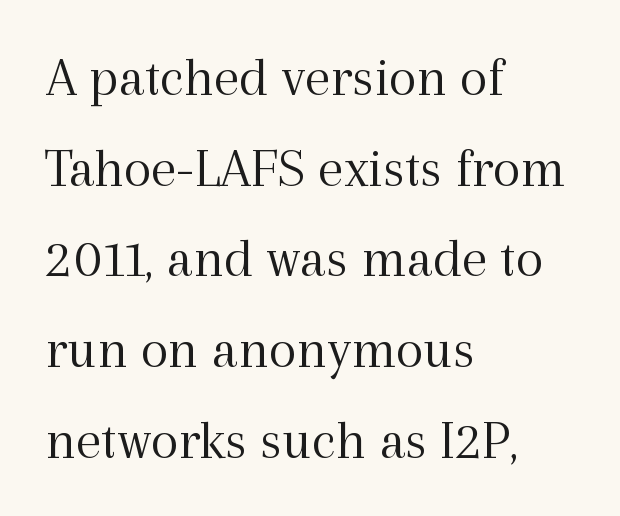
The image shows 57 px light serif type, upright; set left-aligned, normal line spacing (1.59x), normal letter spacing, not underlined; a medium x-height.
